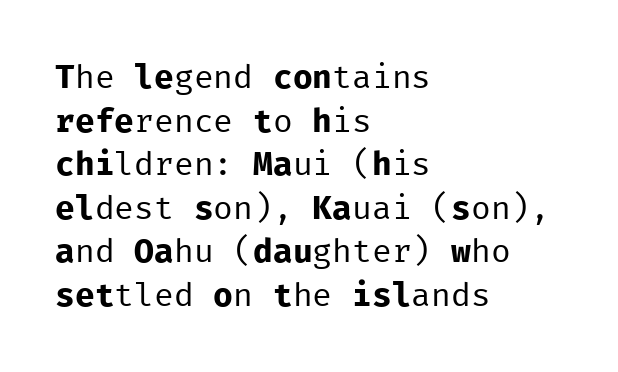
Is this a fixed-width face? Yes — each glyph sits in an identical cell. Is the stroke heavy? The answer is a plain regular-or-lighter. Vertical spacing — default. Is the block centered? No — it sits flush against the left margin. In terms of posture, this sample is upright.
